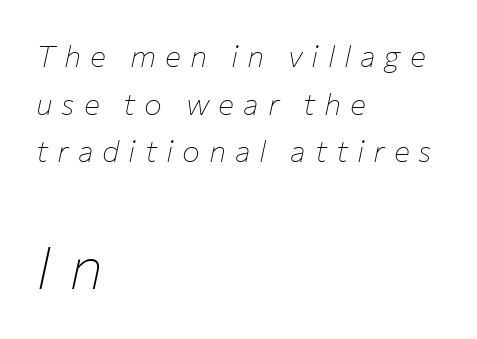
Q: Is the text bold? A: No.
Q: Is the text italic (slanted)? A: Yes, it leans right by about 12 degrees.
Q: Is the text underlined? A: No.
Q: How is the paragraph aligned? A: Left-aligned.
Q: Is the spacing between letters normal or unusually wide? A: Unusually wide.
Q: Is the spacing between lines tight, normal or loose? A: Normal.
Q: Which block of text is set in a larger size, the first (top) or the second (bottom)? A: The second (bottom) one.
Q: Width (condensed, normal, or wide)? A: Normal.
Q: Stroke contrast? A: Low.
Q: x-height? A: Medium.
Q: Monospaced? A: No.
